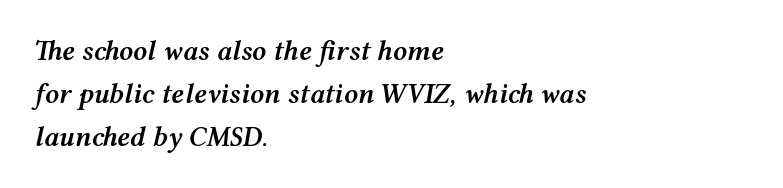
The image shows 28 px semibold, wide type, italic (leaning right); set left-aligned, normal line spacing (1.54x), normal letter spacing, not underlined; medium stroke contrast and a medium x-height.
